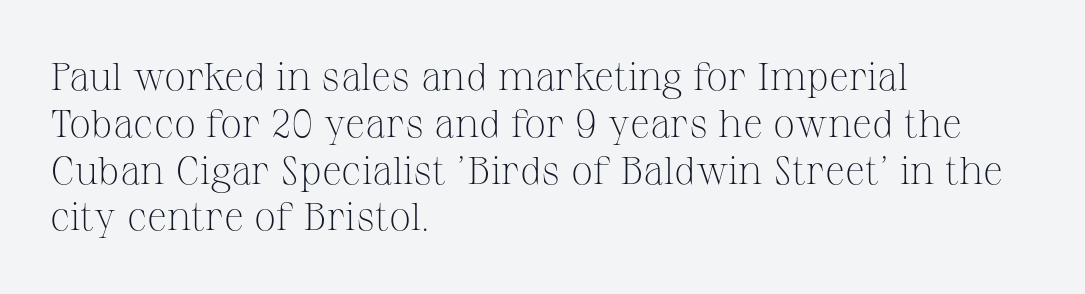
These lines stack with their left ends in a neat column. The font family rendered here belongs to the serif group. Characters remain perfectly vertical along every line. A quiet, ordinary-to-light weight characterises the typeface. This rendering leaves character spacing at its baseline value. The gap between lines stays unmarked.
